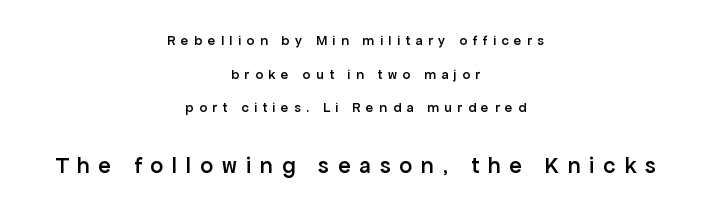
{"italic": "no", "bold": "semi", "underline": "no", "align": "center", "line_spacing": "loose", "line_spacing_ratio": 2.41, "letter_spacing": "wide", "letter_spacing_em": 0.39, "larger_block": "second", "size_ratio": 1.64, "glyph_px": 23}
